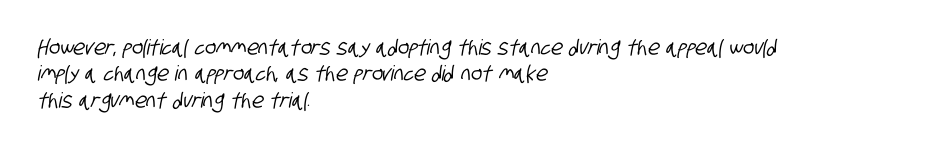
{"underline": "no", "align": "left", "line_spacing": "normal", "line_spacing_ratio": 1.26, "letter_spacing": "normal", "letter_spacing_em": 0.0, "glyph_px": 21}
